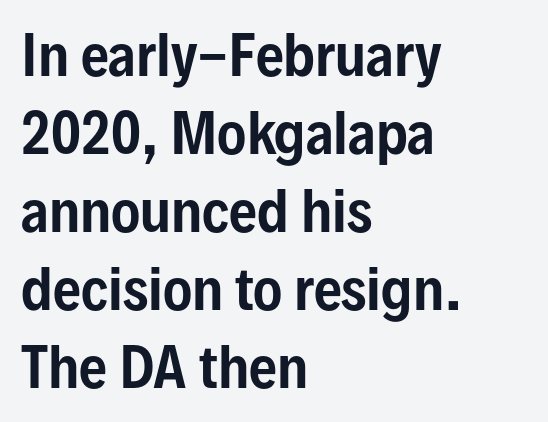
The image shows 55 px condensed sans-serif type, upright; set left-aligned, normal line spacing (1.42x), normal letter spacing, not underlined; low stroke contrast and a medium x-height.
